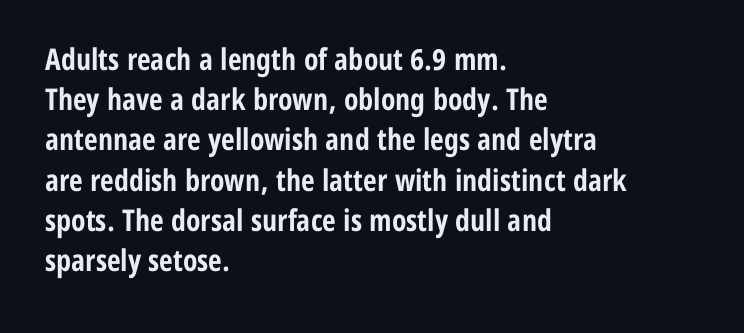
The image shows 30 px bold, condensed sans-serif type, upright; set left-aligned, normal line spacing (1.34x), normal letter spacing, not underlined; low stroke contrast and a medium x-height.
